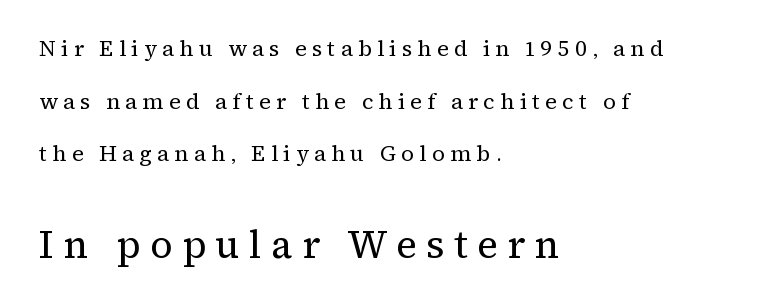
The image shows 39 px regular-weight serif type, upright; set left-aligned, loose line spacing (2.39x), unusually wide letter spacing (+0.24 em), not underlined; the second (bottom) block is 1.77x larger; medium stroke contrast and a medium x-height.
